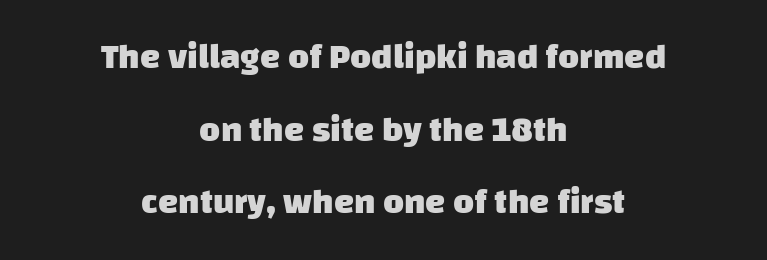
The image shows 36 px heavy sans-serif type; set centered, loose line spacing (2.02x), normal letter spacing, not underlined; low stroke contrast and a large x-height.
